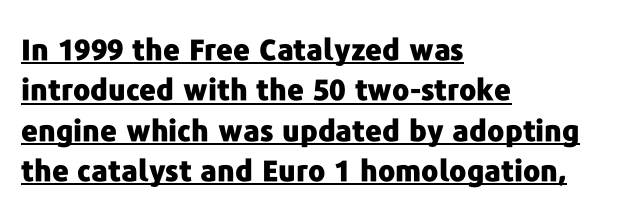
The image shows 29 px heavy sans-serif type, upright; set left-aligned, normal line spacing (1.39x), normal letter spacing, underlined; low stroke contrast and a medium x-height.
